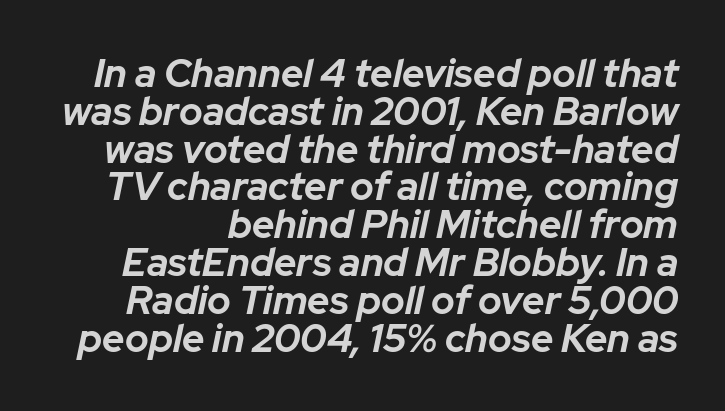
The image shows 39 px bold type, italic (leaning right); set tight line spacing (0.97x), normal letter spacing, not underlined; low stroke contrast and a medium x-height.
